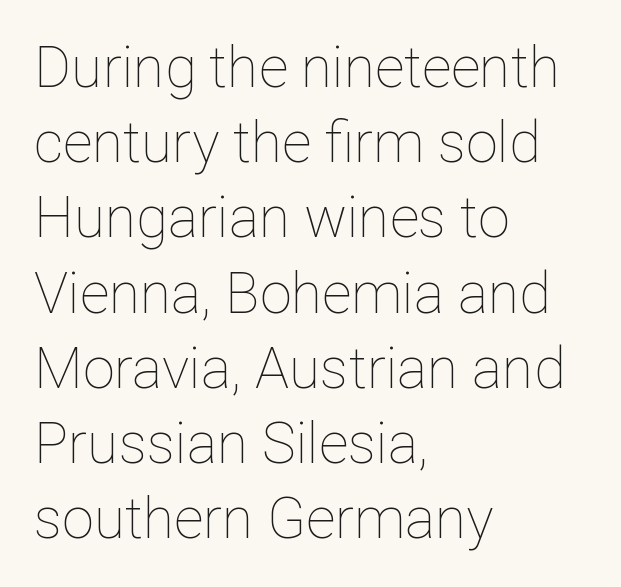
The type sits square on the baseline with zero lean. Underlining? Definitely not there. Interline gaps are of average width in this sample. Where is the straight margin? On the left. Does extra space separate the letters? No, they use regular spacing. Stroke thickness stays within the range of a standard reading face or lighter.
